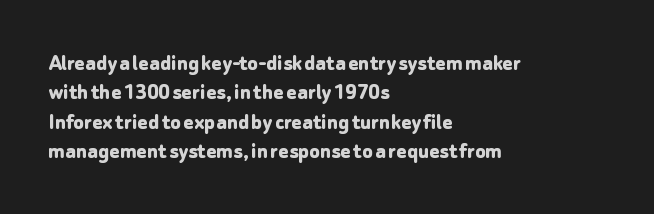
The image shows 24 px bold type, upright; set left-aligned, line spacing 1.22x, normal letter spacing, not underlined.
